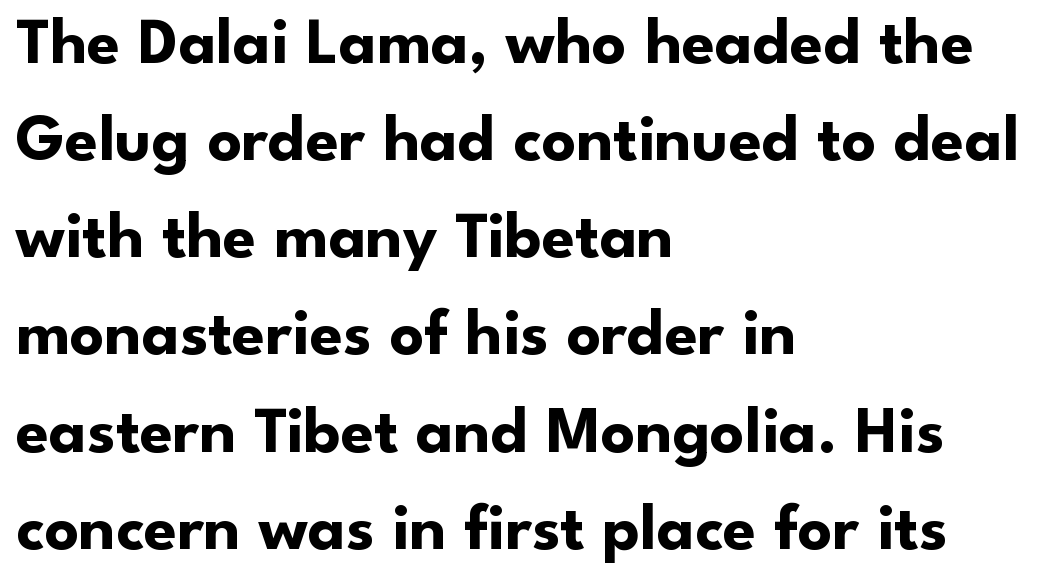
{"serif": "no", "italic": "no", "bold": "yes", "weight": "bold", "width": "normal", "stroke_contrast": "low", "x_height": "small", "monospaced": "no", "underline": "no", "align": "left", "line_spacing": "normal", "line_spacing_ratio": 1.45, "letter_spacing": "normal", "letter_spacing_em": 0.0, "glyph_px": 67}
